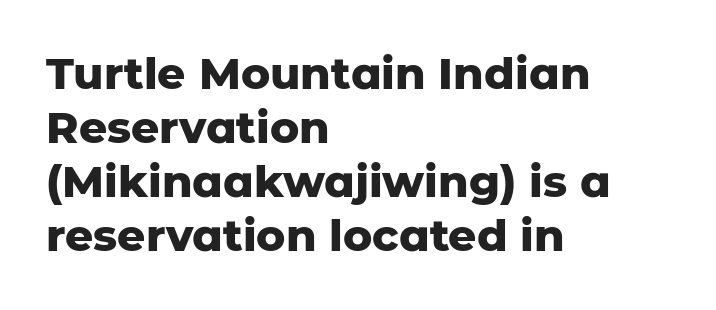
The glyphs are unaccompanied by any horizontal stroke below them. Caption: bold face, heavy strokes. The rendering uses natural spacing where letterforms have individual widths. Spacing between characters is what you'd get straight out of the box. Posture: vertical.
